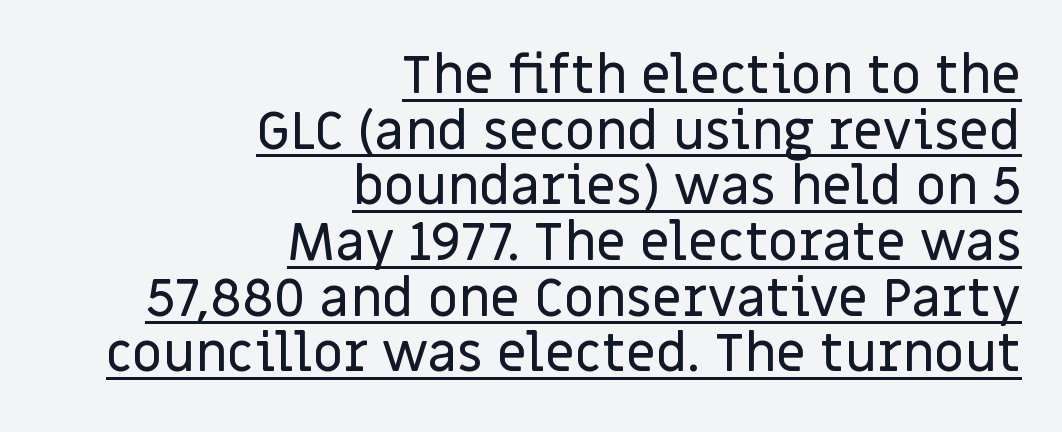
{"serif": "no", "italic": "no", "width": "normal", "stroke_contrast": "low", "x_height": "large", "monospaced": "no", "underline": "yes", "align": "right", "line_spacing": "tight", "line_spacing_ratio": 1.05, "letter_spacing": "normal", "letter_spacing_em": 0.0, "glyph_px": 53}
